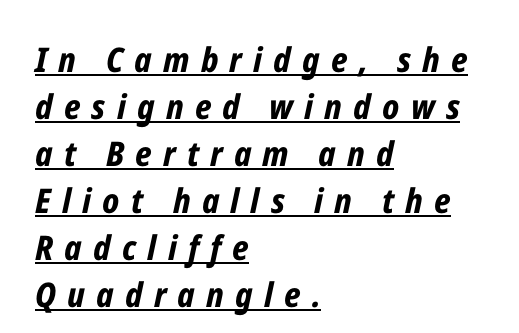
Q: Is the text bold? A: Yes.
Q: Is the text italic (slanted)? A: Yes, it leans right by about 12 degrees.
Q: Is the text underlined? A: Yes.
Q: How is the paragraph aligned? A: Left-aligned.
Q: Is the spacing between letters normal or unusually wide? A: Unusually wide.
Q: Is the spacing between lines tight, normal or loose? A: Normal.
Q: Width (condensed, normal, or wide)? A: Condensed.
Q: Stroke contrast? A: Low.
Q: x-height? A: Medium.
Q: Monospaced? A: No.
